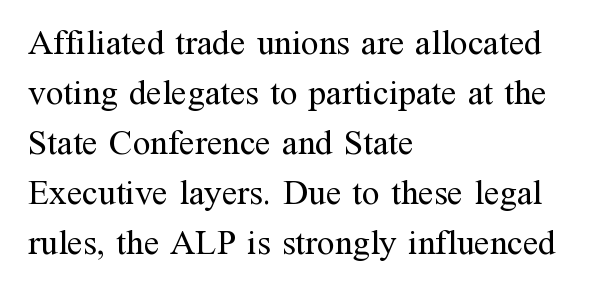
The image shows 35 px regular-weight serif type, upright; set left-aligned, normal line spacing (1.43x), normal letter spacing, not underlined; medium stroke contrast and a medium x-height.
